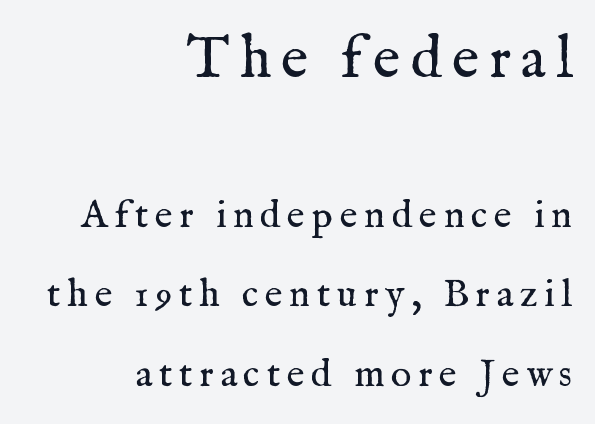
Caption: face not bold, strokes unweighted. Reading down the column, the eye jumps a long way to each next line. Do the characters align in a grid? No, the font is proportional. Upright lettering throughout. The initial chunk of copy outweighs the following chunk in type size. Letters rest on an invisible, unmarked baseline.
